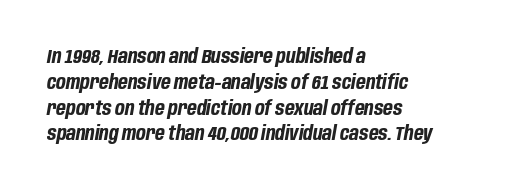
The image shows 20 px bold type, italic (leaning right); set left-aligned, normal line spacing (1.29x), normal letter spacing, not underlined.
